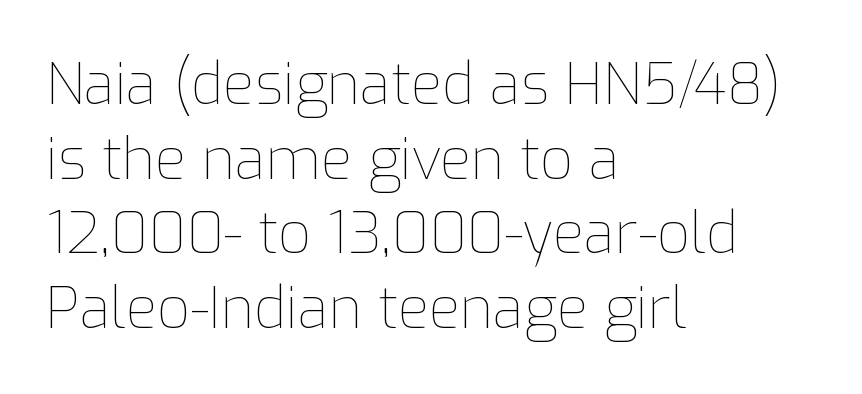
Posture: upright roman. The line texture is even and compact thanks to regular tracking. Heaviness? Minimal to ordinary, like unemphasized prose. These lines are rendered in a variable-pitch font.
